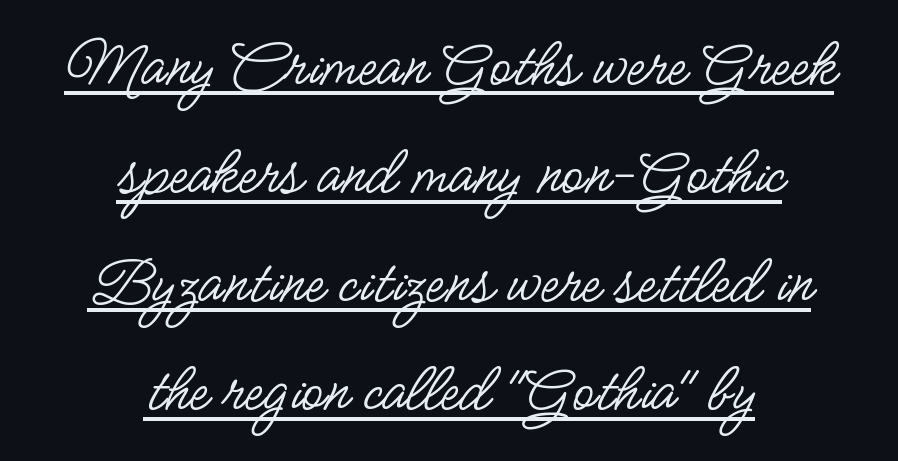
{"serif": "no", "bold": "no", "weight": "regular", "width": "condensed", "stroke_contrast": "low", "x_height": "small", "monospaced": "no", "underline": "yes", "align": "center", "line_spacing": "normal", "line_spacing_ratio": 1.55, "letter_spacing": "normal", "letter_spacing_em": 0.0, "glyph_px": 70}
